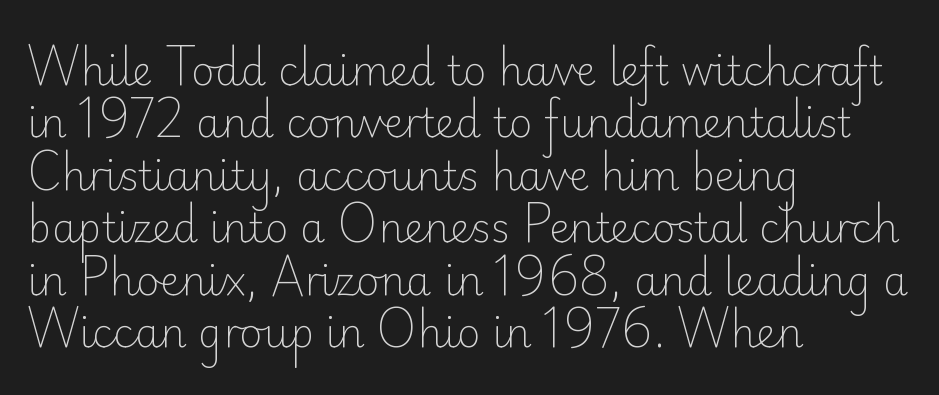
{"serif": "no", "italic": "no", "bold": "no", "weight": "light", "width": "normal", "stroke_contrast": "low", "x_height": "small", "monospaced": "no", "underline": "no", "align": "left", "line_spacing": "normal", "line_spacing_ratio": 1.31, "letter_spacing": "normal", "letter_spacing_em": 0.0, "glyph_px": 40}
